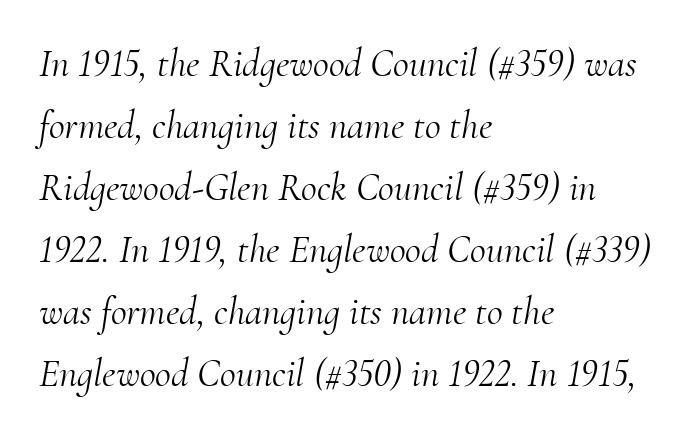
{"serif": "yes", "italic": "yes", "lean": "right", "slant_degrees": 10, "bold": "no", "weight": "light", "width": "normal", "stroke_contrast": "medium", "x_height": "small", "monospaced": "no", "underline": "no", "align": "left", "line_spacing": "normal", "line_spacing_ratio": 1.59, "letter_spacing": "normal", "letter_spacing_em": 0.0, "glyph_px": 39}
